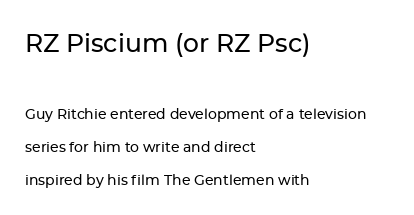
Whoever set this made the first block the dominant, larger element. Decoration check: the copy has no underline. In CSS terms this would be text-align: left. Leading: increased. The line texture is even and compact thanks to regular tracking. Do the letters lean? They stand straight.
